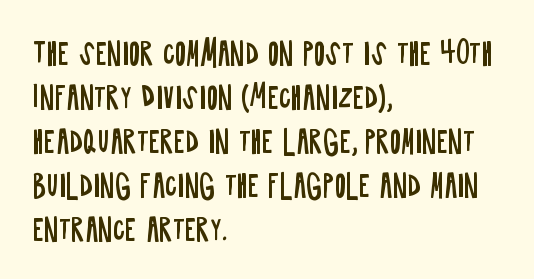
The paragraph shown leans on its left margin. Heft: none added — not bold. These lines are rendered in a variable-pitch font. Baseline-to-baseline distance is the conventional proportion of letter height.
